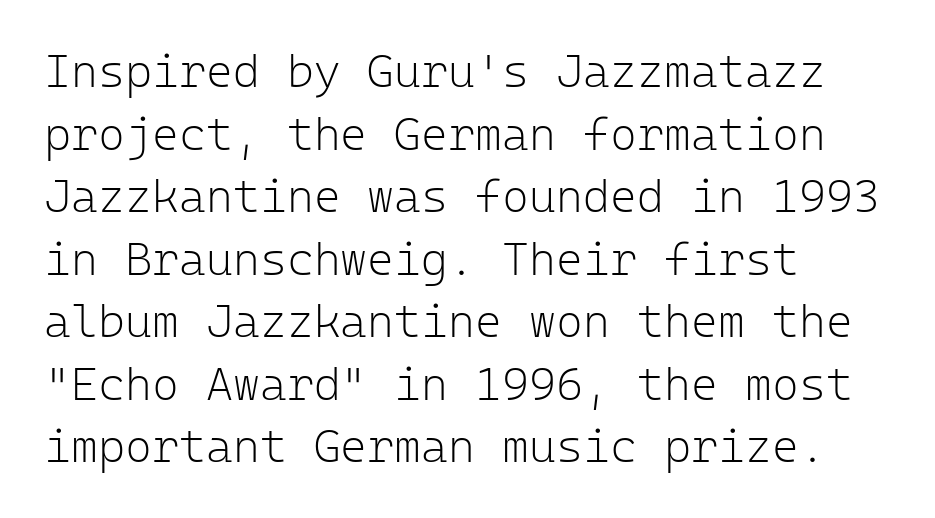
The image shows 46 px light sans-serif type, upright, monospaced; set left-aligned, normal line spacing (1.36x), normal letter spacing, not underlined; low stroke contrast and a medium x-height.
